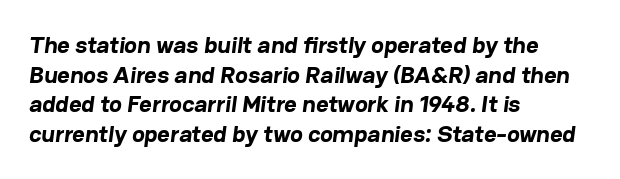
The image shows 24 px bold type; set left-aligned, line spacing 1.23x, normal letter spacing, not underlined.
